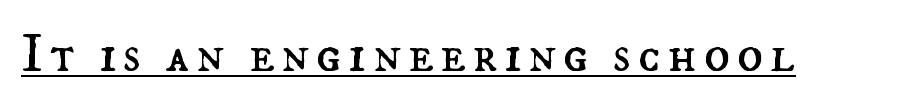
{"italic": "no", "bold": "no", "weight": "regular", "width": "normal", "stroke_contrast": "medium", "x_height": "small", "monospaced": "no", "underline": "yes", "glyph_px": 54}
